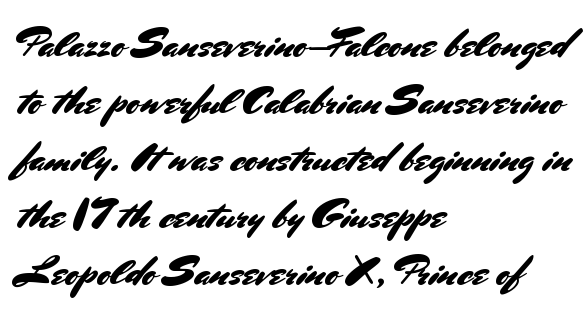
Q: Is the text italic (slanted)? A: Yes.
Q: Is the typeface a serif or a sans-serif typeface? A: Sans-serif.
Q: Is the text underlined? A: No.
Q: How is the paragraph aligned? A: Left-aligned.
Q: Is the spacing between letters normal or unusually wide? A: Normal.
Q: Is the spacing between lines tight, normal or loose? A: Normal.
Q: Width (condensed, normal, or wide)? A: Normal.
Q: Stroke contrast? A: Medium.
Q: x-height? A: Small.
Q: Monospaced? A: No.
